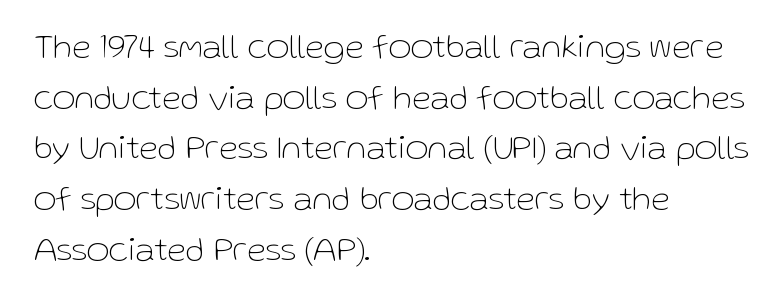
The image shows 35 px thin sans-serif type, upright; set left-aligned, normal line spacing (1.45x), normal letter spacing, not underlined; low stroke contrast and a medium x-height.
